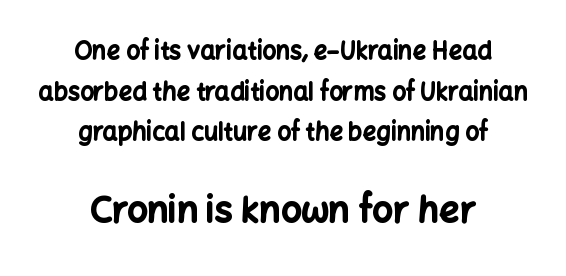
Evenly set lines give the paragraph a standard silhouette. No word sits above an underline. These lines stack symmetrically, like a column narrowing and widening about its center. Is the type bold? Yes — the strokes are clearly thick and heavy. Between these two stacked blocks, the lower one wins on size. Classification — sans serif.
